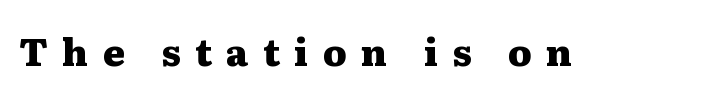
Q: Is the text bold? A: Yes.
Q: Is the text italic (slanted)? A: No, it is upright.
Q: Is the typeface a serif or a sans-serif typeface? A: Serif.
Q: Is the text underlined? A: No.
Q: Is the spacing between letters normal or unusually wide? A: Unusually wide.
Q: Width (condensed, normal, or wide)? A: Wide.
Q: Stroke contrast? A: Medium.
Q: x-height? A: Medium.
Q: Monospaced? A: No.
